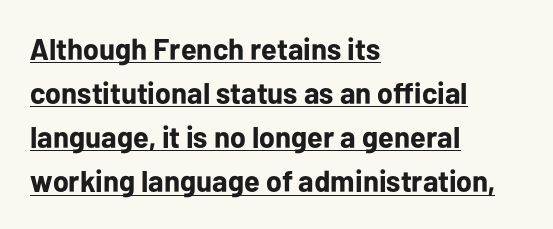
Q: Is the text bold? A: Yes.
Q: Is the text italic (slanted)? A: No, it is upright.
Q: Is the typeface a serif or a sans-serif typeface? A: Sans-serif.
Q: Is the text underlined? A: Yes.
Q: How is the paragraph aligned? A: Left-aligned.
Q: Is the spacing between letters normal or unusually wide? A: Normal.
Q: Is the spacing between lines tight, normal or loose? A: Normal.
Q: Width (condensed, normal, or wide)? A: Normal.
Q: Stroke contrast? A: Low.
Q: x-height? A: Medium.
Q: Monospaced? A: No.
